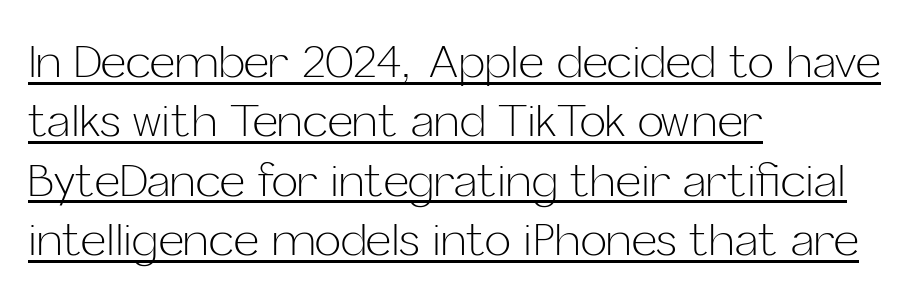
Q: Is the text bold? A: No.
Q: Is the text italic (slanted)? A: No, it is upright.
Q: Is the typeface a serif or a sans-serif typeface? A: Sans-serif.
Q: Is the text underlined? A: Yes.
Q: How is the paragraph aligned? A: Left-aligned.
Q: Is the spacing between letters normal or unusually wide? A: Normal.
Q: Is the spacing between lines tight, normal or loose? A: Normal.
Q: Width (condensed, normal, or wide)? A: Normal.
Q: Stroke contrast? A: Low.
Q: x-height? A: Medium.
Q: Monospaced? A: No.
